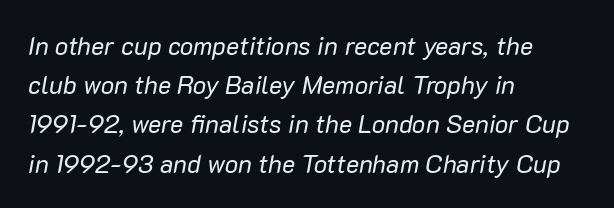
{"italic": "yes", "lean": "right", "slant_degrees": 10, "bold": "no", "underline": "no", "align": "left", "line_spacing": "normal", "line_spacing_ratio": 1.57, "letter_spacing": "normal", "letter_spacing_em": 0.0, "glyph_px": 25}
